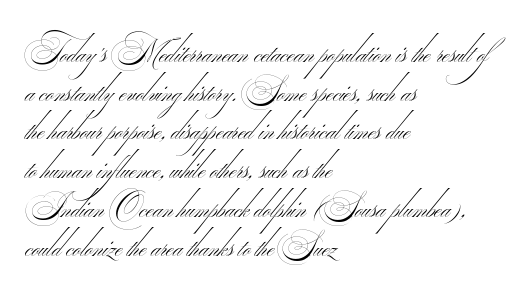
Q: Is the text bold? A: No.
Q: Is the typeface a serif or a sans-serif typeface? A: Sans-serif.
Q: Is the text underlined? A: No.
Q: How is the paragraph aligned? A: Left-aligned.
Q: Is the spacing between letters normal or unusually wide? A: Normal.
Q: Is the spacing between lines tight, normal or loose? A: Normal.
Q: Width (condensed, normal, or wide)? A: Wide.
Q: Stroke contrast? A: Medium.
Q: Monospaced? A: No.
